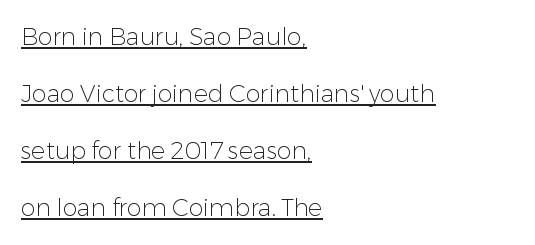
Q: Is the text bold? A: No.
Q: Is the text italic (slanted)? A: No, it is upright.
Q: Is the text underlined? A: Yes.
Q: How is the paragraph aligned? A: Left-aligned.
Q: Is the spacing between letters normal or unusually wide? A: Normal.
Q: Is the spacing between lines tight, normal or loose? A: Loose.
